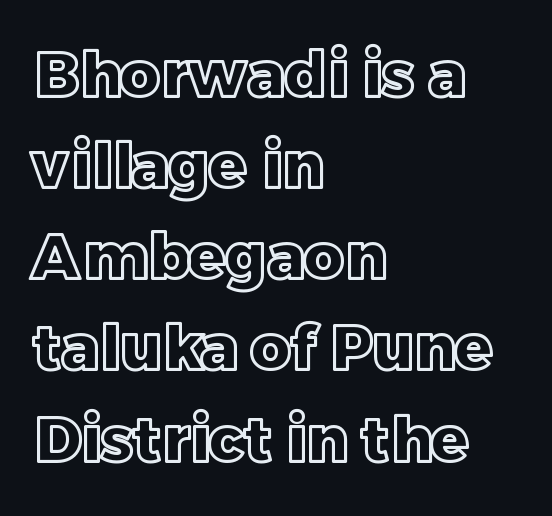
These lines keep a tight, regular rhythm from letter to letter. In terms of posture, this sample is upright. Here the designer chose a conventional face with non-uniform glyph widths. The string is rendered with underlining switched off. The leading is moderate, giving the passage an even texture.
